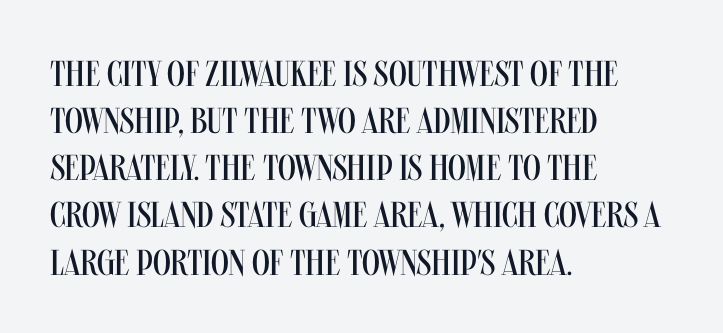
{"serif": "no", "italic": "no", "bold": "no", "weight": "regular", "width": "condensed", "stroke_contrast": "medium", "x_height": "large", "monospaced": "no", "underline": "no", "align": "left", "line_spacing": "normal", "line_spacing_ratio": 1.31, "letter_spacing": "normal", "letter_spacing_em": 0.0, "glyph_px": 36}
